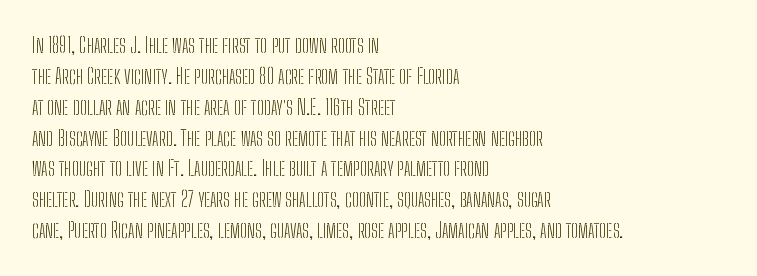
If you drew a line through each stem, it would be perfectly vertical. Leftover space on each line is placed entirely after the last word. The vertical gap from one line to the next is medium. The specimen omits any rule beneath the text block's lines.
